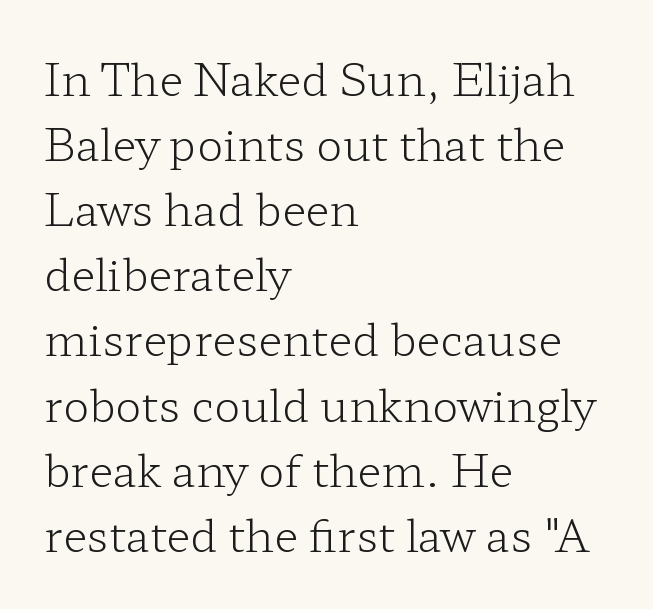
The image shows 44 px light, wide serif type, upright; set left-aligned, normal line spacing (1.48x), normal letter spacing, not underlined; low stroke contrast and a medium x-height.
